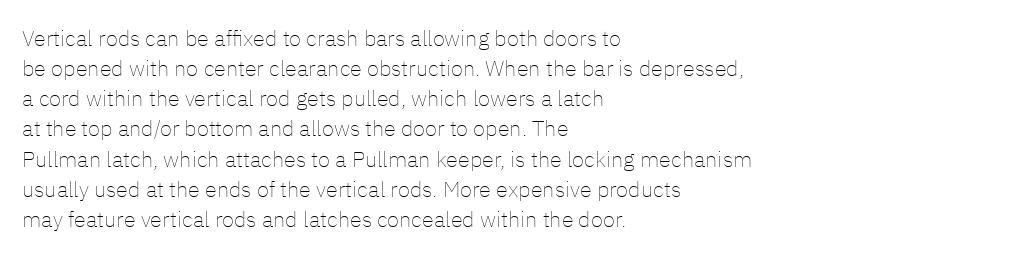
Q: Is the text bold? A: No.
Q: Is the text italic (slanted)? A: No, it is upright.
Q: Is the text underlined? A: No.
Q: How is the paragraph aligned? A: Left-aligned.
Q: Is the spacing between letters normal or unusually wide? A: Normal.
Q: Is the spacing between lines tight, normal or loose? A: Normal.
